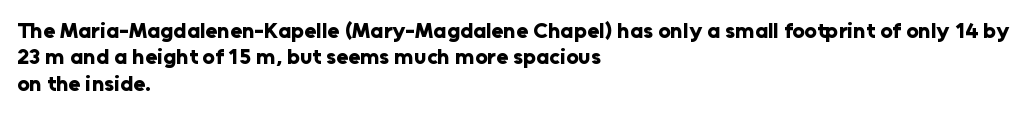
Stroke thickness is high; the sample reads as a true bold. Underline: absent. The horizontal fit of the characters is conventional and even. Do the letters lean? They stand straight. Horizontal alignment here is leftward, the default for most running prose.
